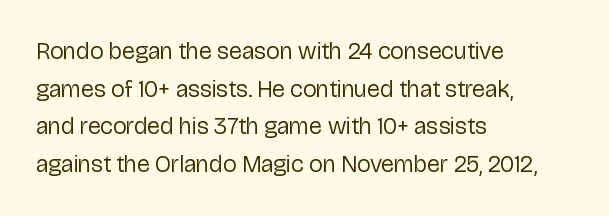
The image shows 24 px text type, upright; set left-aligned, normal line spacing (1.57x), normal letter spacing, not underlined.
